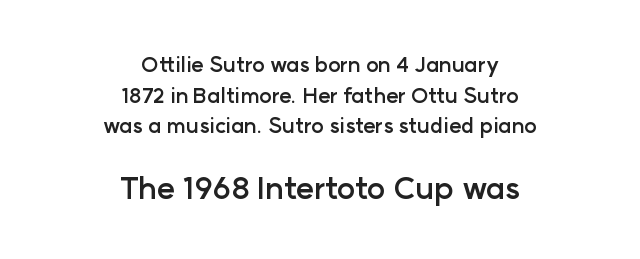
{"serif": "no", "italic": "no", "bold": "yes", "weight": "semibold", "width": "normal", "stroke_contrast": "low", "x_height": "medium", "monospaced": "no", "underline": "no", "align": "center", "line_spacing": "normal", "line_spacing_ratio": 1.46, "letter_spacing": "normal", "letter_spacing_em": 0.0, "larger_block": "second", "size_ratio": 1.48, "glyph_px": 31}
